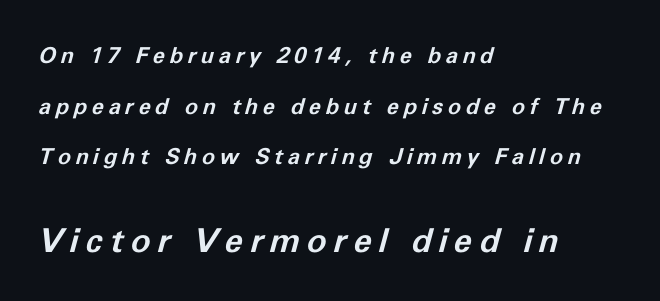
{"italic": "yes", "lean": "right", "slant_degrees": 11, "bold": "yes", "weight": "bold", "width": "normal", "stroke_contrast": "low", "x_height": "medium", "monospaced": "no", "underline": "no", "align": "left", "line_spacing": "loose", "line_spacing_ratio": 2.3, "letter_spacing": "wide", "letter_spacing_em": 0.21, "larger_block": "second", "size_ratio": 1.5, "glyph_px": 33}
